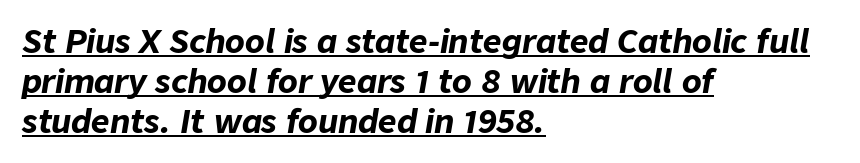
The image shows 32 px bold type, italic (leaning right); set left-aligned, normal line spacing (1.25x), normal letter spacing, underlined; low stroke contrast and a medium x-height.
